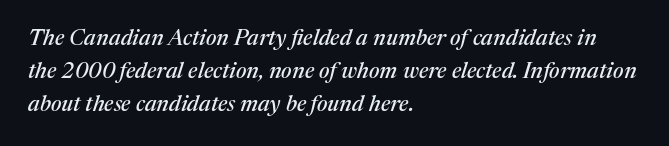
{"italic": "yes", "lean": "right", "slant_degrees": 17, "underline": "no", "align": "left", "line_spacing": "normal", "line_spacing_ratio": 1.51, "letter_spacing": "normal", "letter_spacing_em": 0.0, "glyph_px": 22}
